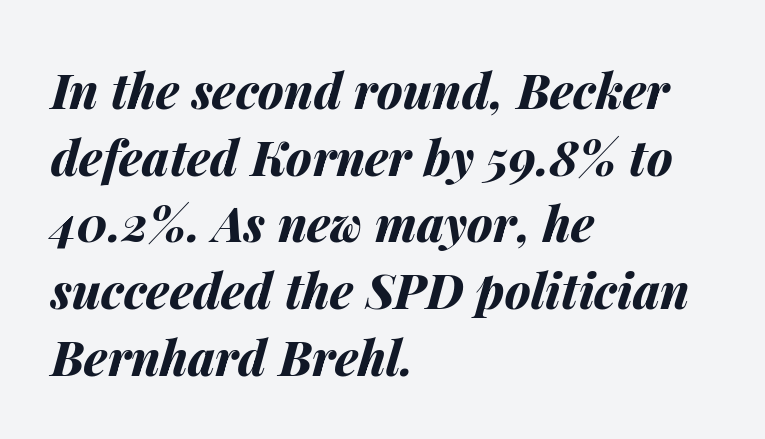
{"italic": "yes", "lean": "right", "slant_degrees": 14, "bold": "yes", "weight": "bold", "width": "normal", "stroke_contrast": "medium", "x_height": "medium", "monospaced": "no", "underline": "no", "align": "left", "line_spacing": "normal", "line_spacing_ratio": 1.39, "letter_spacing": "normal", "letter_spacing_em": 0.0, "glyph_px": 48}
